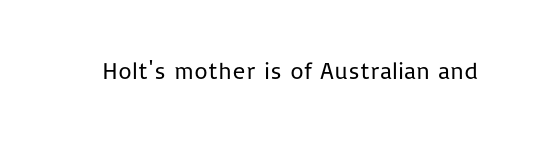
The image shows 24 px text type, upright; set normal letter spacing, not underlined.
